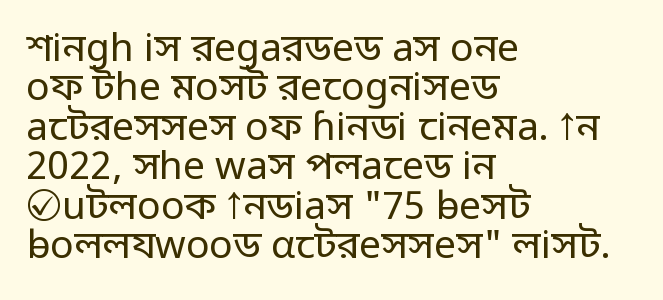
Q: Is the text bold? A: No.
Q: Is the text italic (slanted)? A: No, it is upright.
Q: Is the typeface a serif or a sans-serif typeface? A: Sans-serif.
Q: Is the text underlined? A: No.
Q: How is the paragraph aligned? A: Left-aligned.
Q: Is the spacing between letters normal or unusually wide? A: Normal.
Q: Is the spacing between lines tight, normal or loose? A: Tight.
Q: Width (condensed, normal, or wide)? A: Normal.
Q: Stroke contrast? A: Low.
Q: x-height? A: Medium.
Q: Monospaced? A: No.
